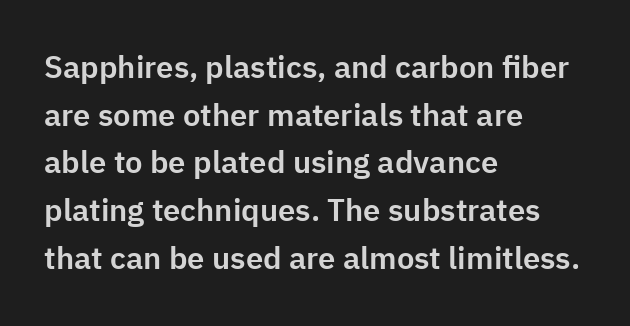
The image shows 31 px sans-serif type, upright; set left-aligned, normal line spacing (1.54x), normal letter spacing, not underlined; low stroke contrast and a medium x-height.
